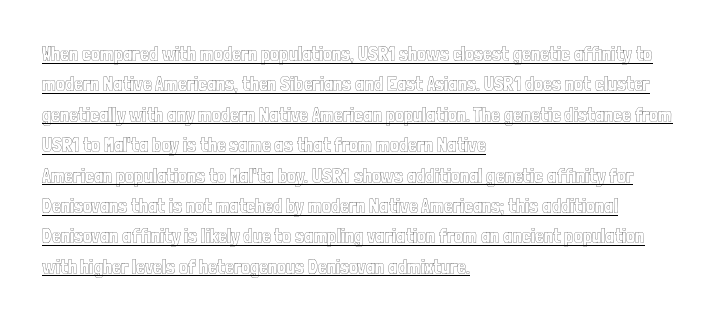
Q: Is the text italic (slanted)? A: No, it is upright.
Q: Is the text underlined? A: Yes.
Q: How is the paragraph aligned? A: Left-aligned.
Q: Is the spacing between letters normal or unusually wide? A: Normal.
Q: Is the spacing between lines tight, normal or loose? A: Normal.
